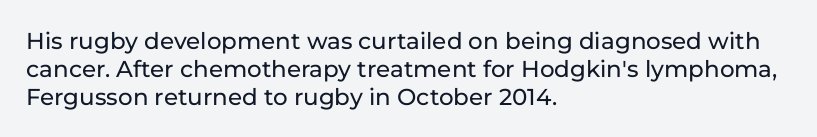
{"italic": "no", "underline": "no", "align": "left", "line_spacing_ratio": 1.21, "letter_spacing": "normal", "letter_spacing_em": 0.0, "glyph_px": 23}
